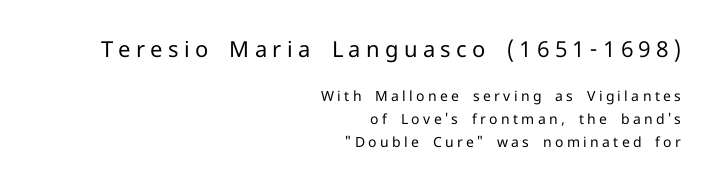
{"italic": "no", "bold": "no", "underline": "no", "align": "right", "line_spacing": "normal", "line_spacing_ratio": 1.63, "letter_spacing": "wide", "letter_spacing_em": 0.24, "larger_block": "first", "size_ratio": 1.57, "glyph_px": 22}
